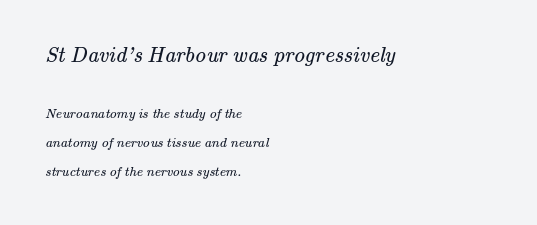
Q: Is the text bold? A: No.
Q: Is the text underlined? A: No.
Q: How is the paragraph aligned? A: Left-aligned.
Q: Is the spacing between letters normal or unusually wide? A: Normal.
Q: Is the spacing between lines tight, normal or loose? A: Loose.
Q: Which block of text is set in a larger size, the first (top) or the second (bottom)? A: The first (top) one.
